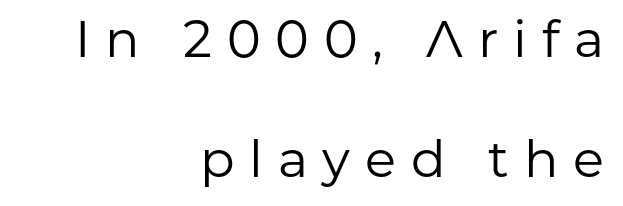
Q: Is the text bold? A: No.
Q: Is the text italic (slanted)? A: No, it is upright.
Q: Is the typeface a serif or a sans-serif typeface? A: Sans-serif.
Q: Is the text underlined? A: No.
Q: How is the paragraph aligned? A: Right-aligned.
Q: Is the spacing between letters normal or unusually wide? A: Unusually wide.
Q: Is the spacing between lines tight, normal or loose? A: Loose.
Q: Width (condensed, normal, or wide)? A: Normal.
Q: Stroke contrast? A: Low.
Q: x-height? A: Medium.
Q: Monospaced? A: No.
